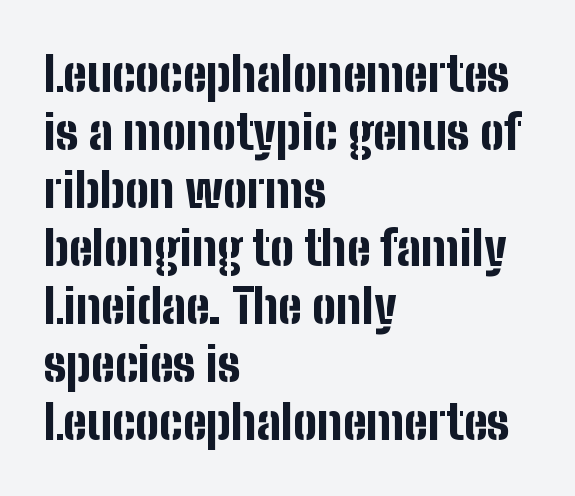
Q: Is the text bold? A: Yes.
Q: Is the text italic (slanted)? A: No, it is upright.
Q: Is the typeface a serif or a sans-serif typeface? A: Sans-serif.
Q: Is the text underlined? A: No.
Q: How is the paragraph aligned? A: Left-aligned.
Q: Is the spacing between letters normal or unusually wide? A: Normal.
Q: Width (condensed, normal, or wide)? A: Condensed.
Q: Stroke contrast? A: Low.
Q: x-height? A: Medium.
Q: Monospaced? A: No.
